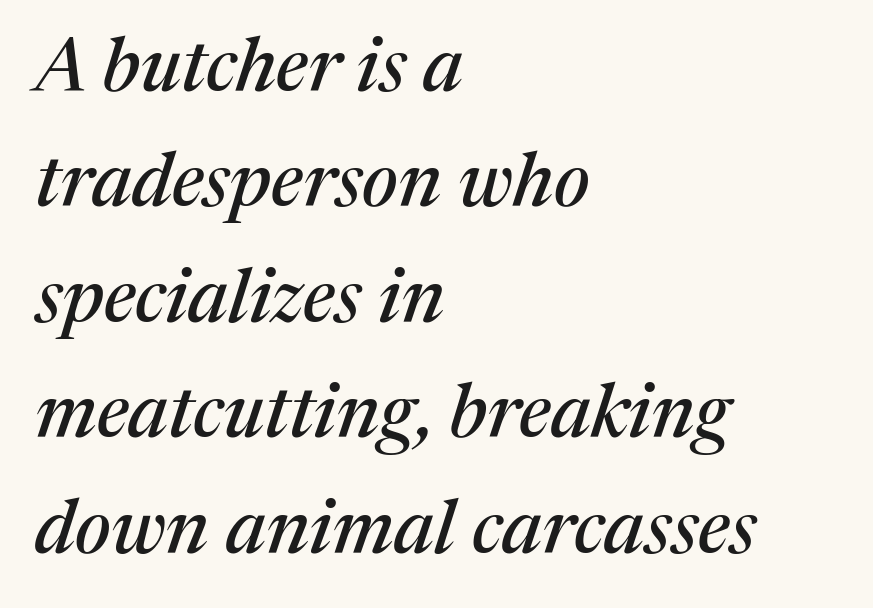
The image shows 75 px serif type, italic (leaning right); set left-aligned, normal line spacing (1.54x), normal letter spacing, not underlined; medium stroke contrast and a medium x-height.
